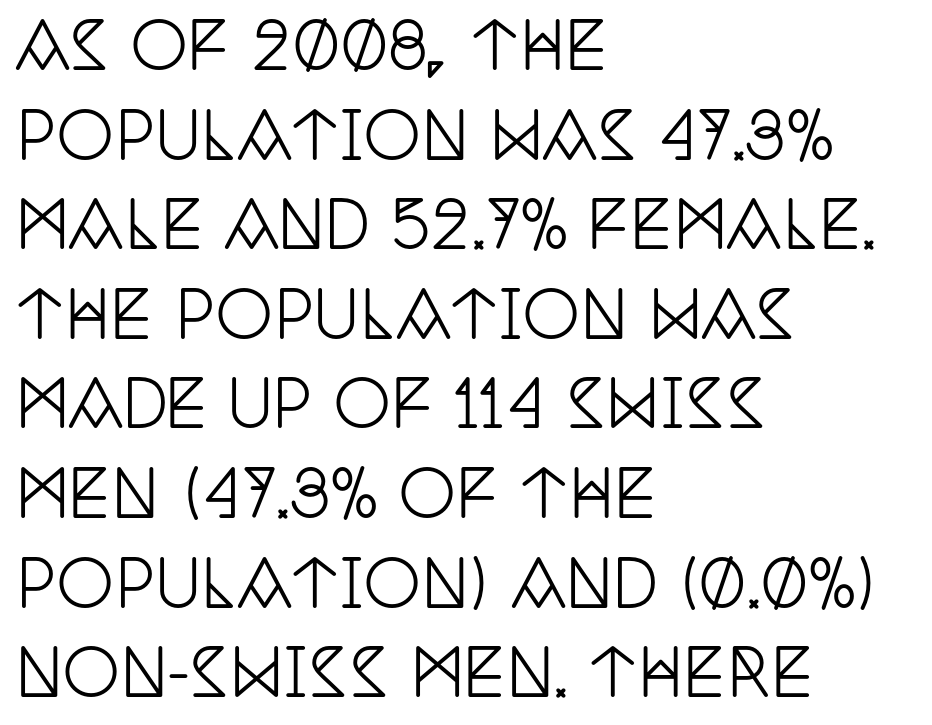
Q: Is the text italic (slanted)? A: No, it is upright.
Q: Is the typeface a serif or a sans-serif typeface? A: Serif.
Q: Is the text underlined? A: No.
Q: How is the paragraph aligned? A: Left-aligned.
Q: Is the spacing between letters normal or unusually wide? A: Normal.
Q: Is the spacing between lines tight, normal or loose? A: Normal.
Q: Width (condensed, normal, or wide)? A: Condensed.
Q: Stroke contrast? A: Low.
Q: x-height? A: Large.
Q: Monospaced? A: No.
